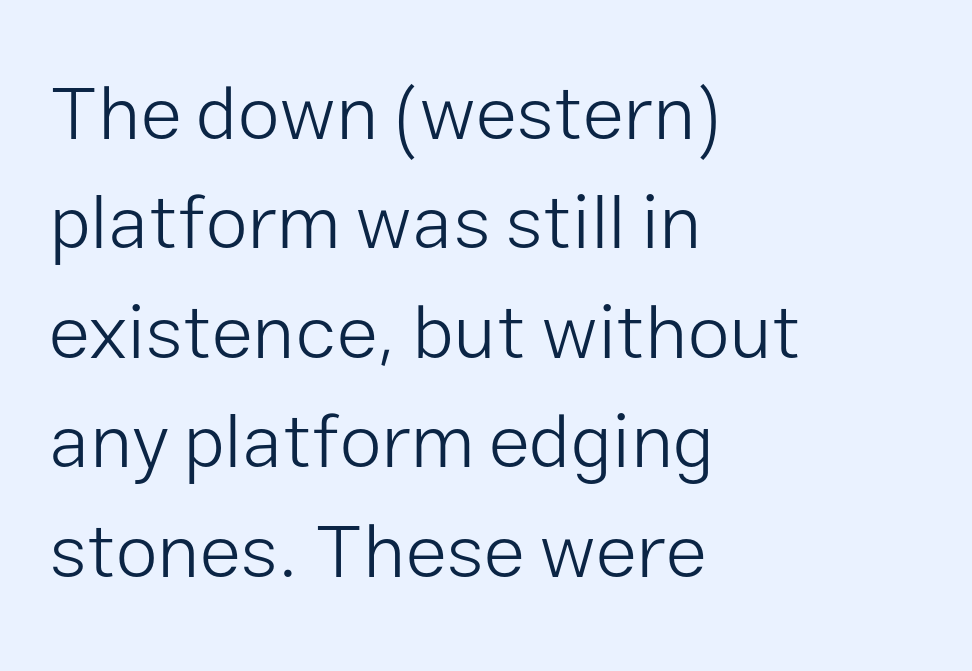
{"serif": "no", "italic": "no", "bold": "no", "weight": "light", "width": "normal", "stroke_contrast": "low", "x_height": "medium", "monospaced": "no", "underline": "no", "align": "left", "line_spacing": "normal", "line_spacing_ratio": 1.44, "letter_spacing": "normal", "letter_spacing_em": 0.0, "glyph_px": 76}
